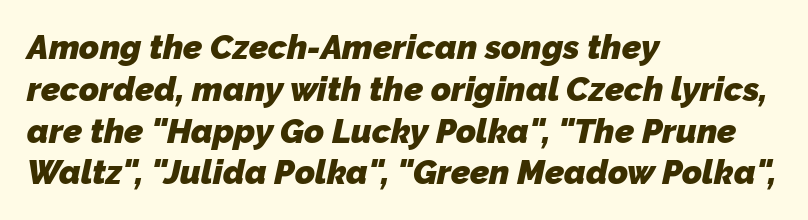
Q: Is the text bold? A: Yes.
Q: Is the typeface a serif or a sans-serif typeface? A: Sans-serif.
Q: Is the text underlined? A: No.
Q: How is the paragraph aligned? A: Left-aligned.
Q: Is the spacing between letters normal or unusually wide? A: Normal.
Q: Width (condensed, normal, or wide)? A: Normal.
Q: Stroke contrast? A: Low.
Q: x-height? A: Medium.
Q: Monospaced? A: No.
